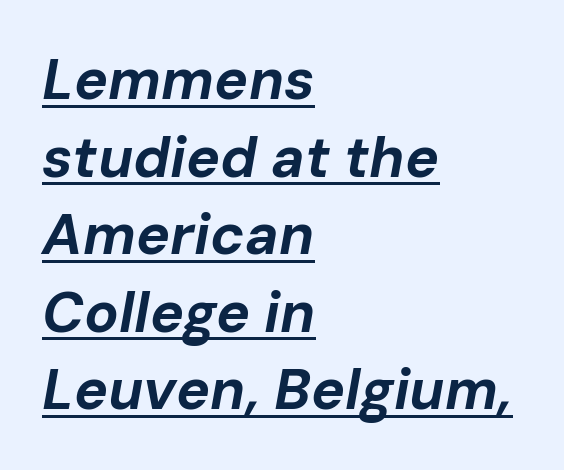
Q: Is the text bold? A: Yes.
Q: Is the text italic (slanted)? A: Yes, it leans right by about 10 degrees.
Q: Is the text underlined? A: Yes.
Q: How is the paragraph aligned? A: Left-aligned.
Q: Is the spacing between letters normal or unusually wide? A: Normal.
Q: Is the spacing between lines tight, normal or loose? A: Normal.
Q: Width (condensed, normal, or wide)? A: Normal.
Q: Stroke contrast? A: Low.
Q: x-height? A: Medium.
Q: Monospaced? A: No.
